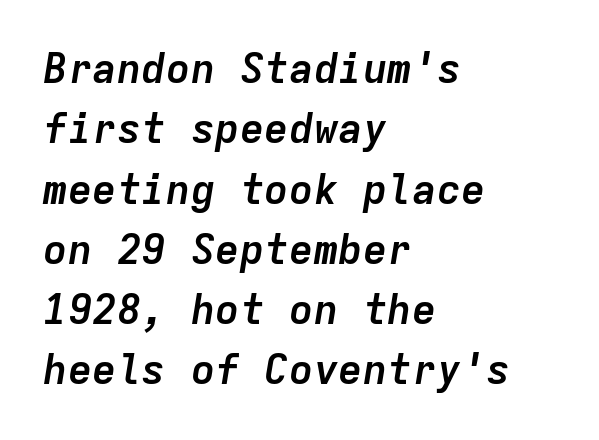
Anything drawn beneath the words? Only blank space. These lines are set flush left with a ragged right edge. The leading is moderate, giving the passage an even texture. Is the letter spacing exaggerated? No — it looks like the ordinary default.
